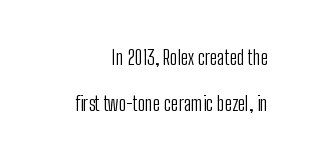
The image shows 20 px text type, upright; set right-aligned, loose line spacing (2.29x), normal letter spacing, not underlined.
